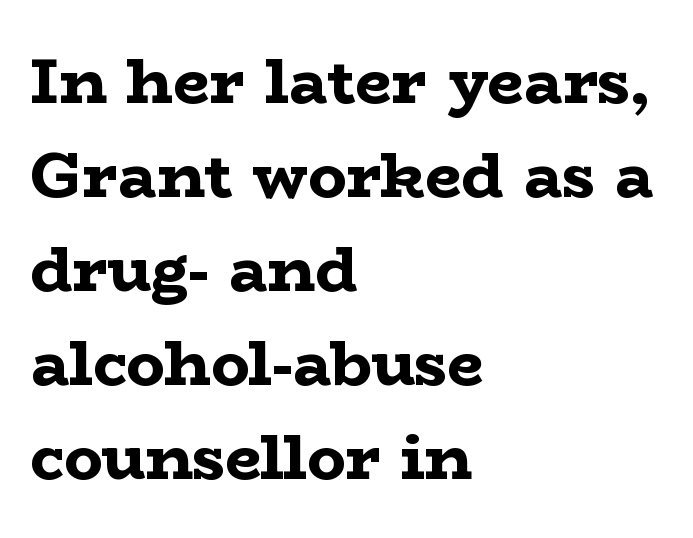
{"serif": "yes", "italic": "no", "bold": "yes", "weight": "bold", "width": "wide", "stroke_contrast": "low", "x_height": "medium", "monospaced": "no", "underline": "no", "align": "left", "line_spacing": "normal", "line_spacing_ratio": 1.47, "letter_spacing": "normal", "letter_spacing_em": 0.0, "glyph_px": 64}
